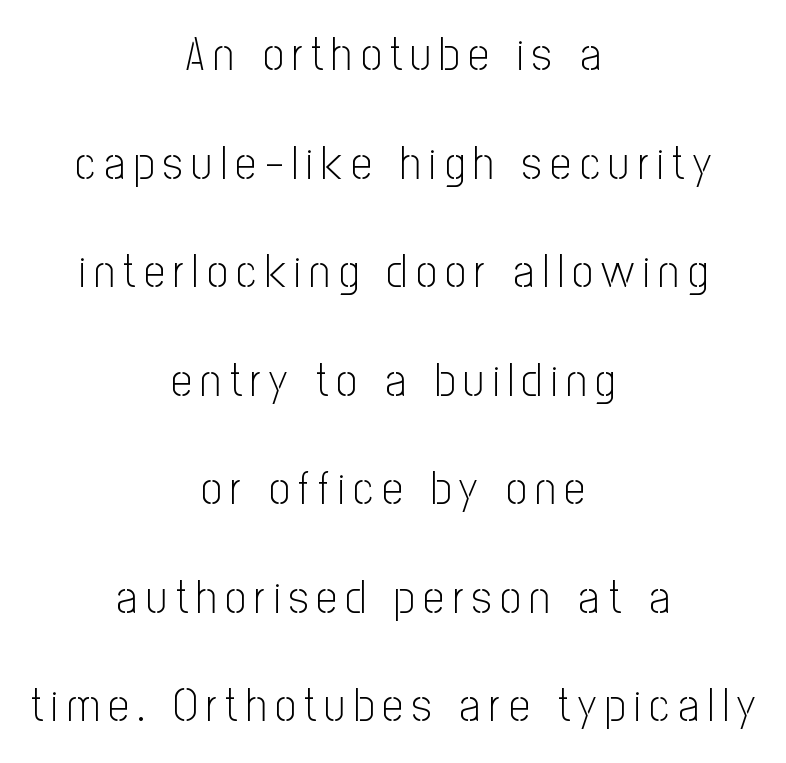
The image shows 46 px light, condensed sans-serif type, upright; set centered, loose line spacing (2.36x), not underlined; low stroke contrast and a medium x-height.
